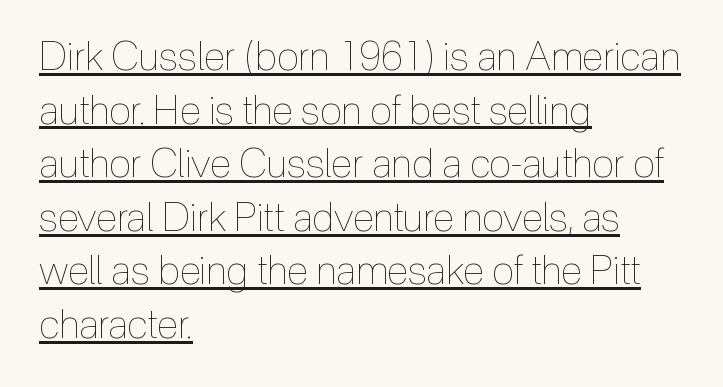
Does extra space separate the letters? No, they use regular spacing. A roman cut, with each character standing at attention. Short and long lines alike share a common starting point at left. This rendering features underlined lettering.
